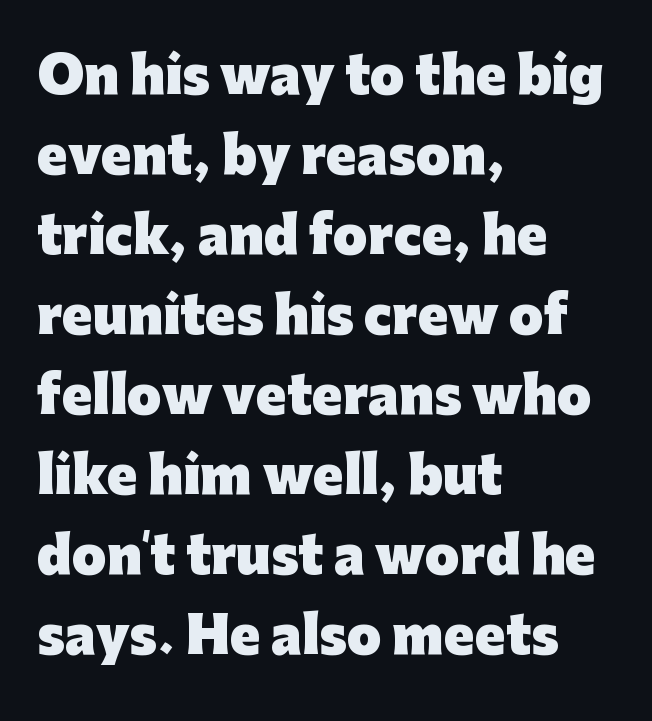
Q: Is the text bold? A: Yes.
Q: Is the text italic (slanted)? A: No, it is upright.
Q: Is the typeface a serif or a sans-serif typeface? A: Sans-serif.
Q: Is the text underlined? A: No.
Q: How is the paragraph aligned? A: Left-aligned.
Q: Is the spacing between letters normal or unusually wide? A: Normal.
Q: Is the spacing between lines tight, normal or loose? A: Normal.
Q: Width (condensed, normal, or wide)? A: Normal.
Q: Stroke contrast? A: Low.
Q: x-height? A: Medium.
Q: Monospaced? A: No.
